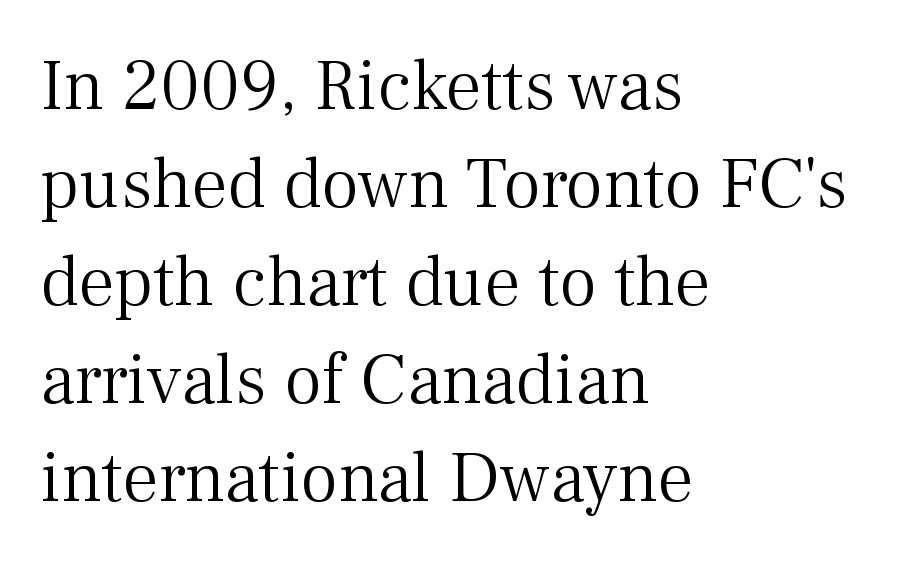
Q: Is the text bold? A: No.
Q: Is the text italic (slanted)? A: No, it is upright.
Q: Is the typeface a serif or a sans-serif typeface? A: Serif.
Q: Is the text underlined? A: No.
Q: How is the paragraph aligned? A: Left-aligned.
Q: Is the spacing between letters normal or unusually wide? A: Normal.
Q: Is the spacing between lines tight, normal or loose? A: Normal.
Q: Width (condensed, normal, or wide)? A: Normal.
Q: Stroke contrast? A: Medium.
Q: x-height? A: Medium.
Q: Monospaced? A: No.
